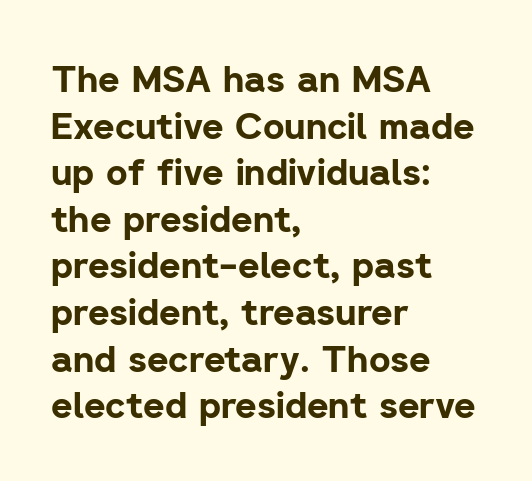
Q: Is the text bold? A: Yes.
Q: Is the text italic (slanted)? A: No, it is upright.
Q: Is the typeface a serif or a sans-serif typeface? A: Sans-serif.
Q: Is the text underlined? A: No.
Q: How is the paragraph aligned? A: Left-aligned.
Q: Is the spacing between letters normal or unusually wide? A: Normal.
Q: Is the spacing between lines tight, normal or loose? A: Normal.
Q: Width (condensed, normal, or wide)? A: Normal.
Q: Stroke contrast? A: Low.
Q: x-height? A: Medium.
Q: Monospaced? A: No.
